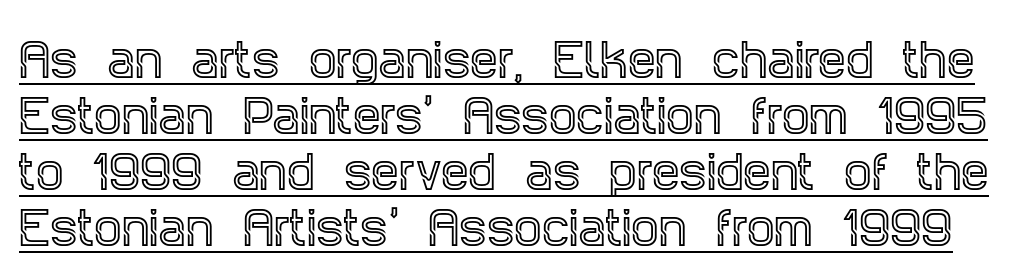
Somebody hit Ctrl+U on this one — the words are underlined. A typesetter would call this proportional, since set widths differ per character. Quick note: interline space is typical. Each word holds together tightly as a unit, with standard inter-letter gaps. Unlike italic type, these characters show no tilt at all.
